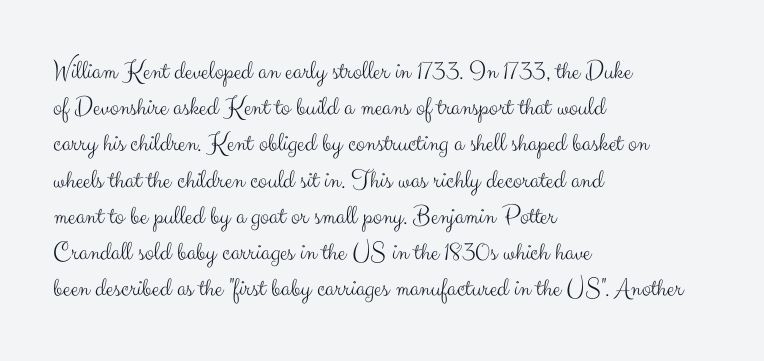
{"bold": "no", "underline": "no", "align": "left", "line_spacing": "normal", "line_spacing_ratio": 1.34, "letter_spacing": "normal", "letter_spacing_em": 0.0, "glyph_px": 27}
